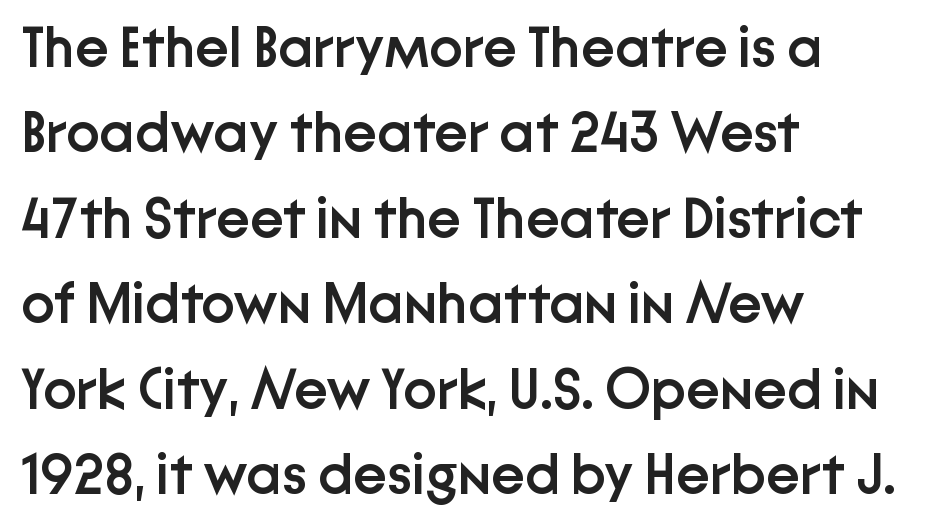
No extra tracking has been applied to these lines. This sample uses a sans-serif face. Glance below the letters and you will spot only blank space. Spacing verdict: proportional, widths tailored to each character. Which margin do the lines hug? The left one — the right edge is uneven. Is the type bold? Partly — it's a semibold, heavier than regular but not fully bold.
